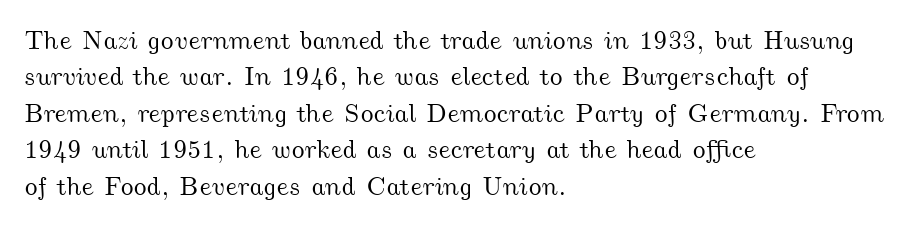
Descenders are the only things crossing below the line. The space between consecutive lines is moderate. Reading down the block, your eye returns to a fixed left position each line. Look at the tracking — it's just the regular setting, nothing added.
